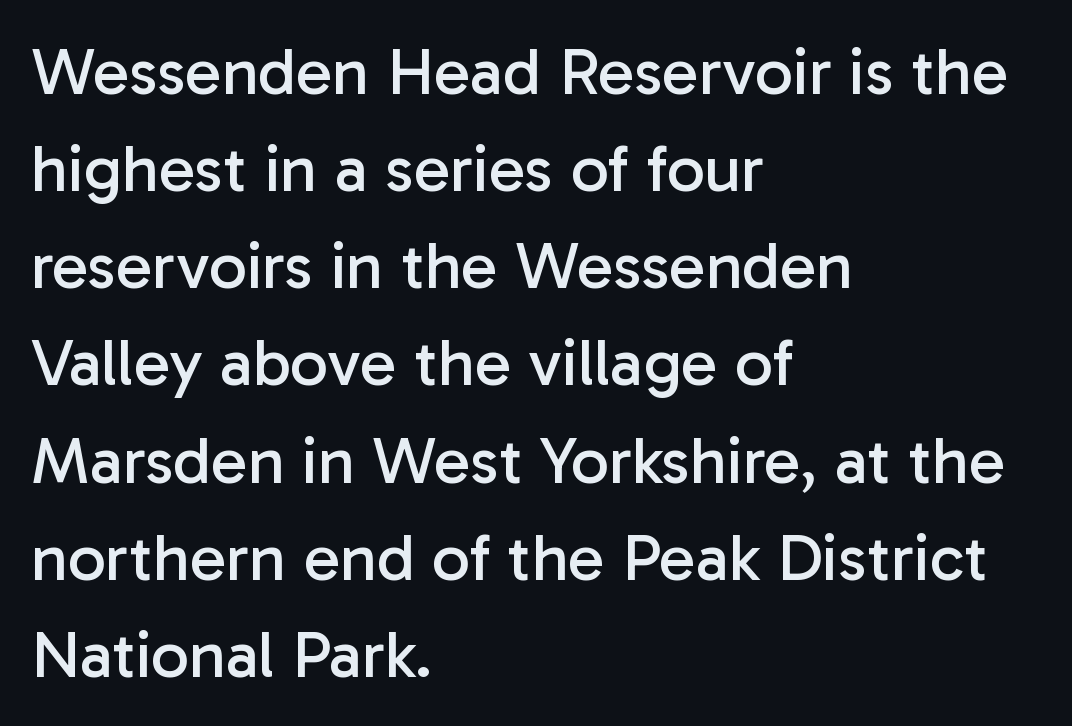
The image shows 67 px regular-weight sans-serif type, upright; set left-aligned, normal line spacing (1.45x), normal letter spacing, not underlined; low stroke contrast and a medium x-height.
